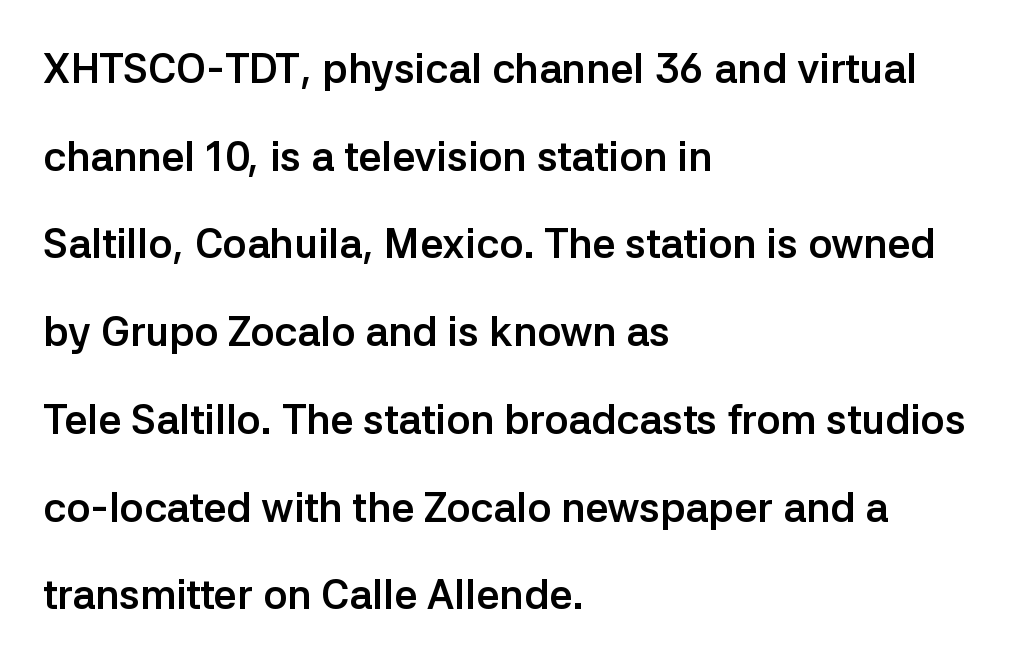
The area under the type is left untouched. Airy leading. This sample uses plain, unmodified letter spacing. The lettering holds an erect, upright posture throughout. Emphasis by weight is at full strength: bold. Line starts are locked; line ends wander.
